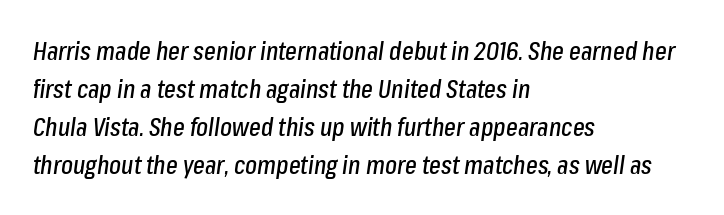
{"italic": "yes", "lean": "right", "slant_degrees": 8, "underline": "no", "align": "left", "line_spacing": "normal", "line_spacing_ratio": 1.52, "letter_spacing": "normal", "letter_spacing_em": 0.0, "glyph_px": 25}
